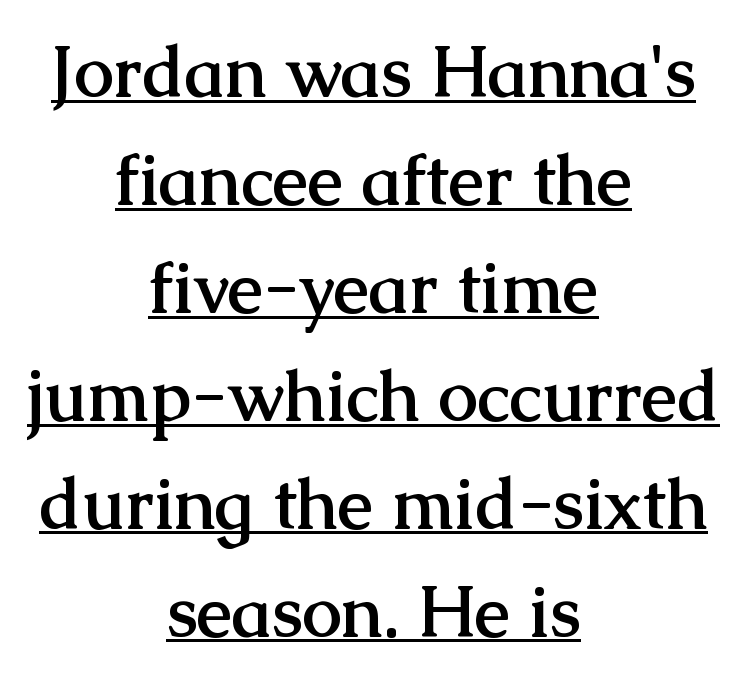
Q: Is the text bold? A: Yes.
Q: Is the text italic (slanted)? A: No, it is upright.
Q: Is the typeface a serif or a sans-serif typeface? A: Serif.
Q: Is the text underlined? A: Yes.
Q: How is the paragraph aligned? A: Centered.
Q: Is the spacing between letters normal or unusually wide? A: Normal.
Q: Is the spacing between lines tight, normal or loose? A: Normal.
Q: Width (condensed, normal, or wide)? A: Normal.
Q: Stroke contrast? A: Medium.
Q: x-height? A: Medium.
Q: Monospaced? A: No.
